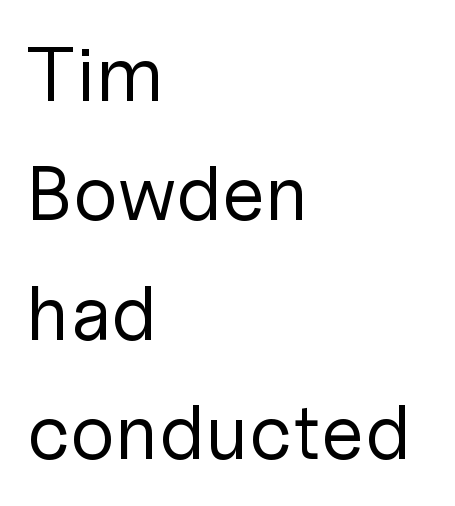
{"serif": "no", "italic": "no", "bold": "no", "weight": "regular", "width": "normal", "stroke_contrast": "low", "x_height": "medium", "monospaced": "no", "underline": "no", "align": "left", "line_spacing": "normal", "line_spacing_ratio": 1.53, "letter_spacing": "normal", "letter_spacing_em": 0.0, "glyph_px": 78}
